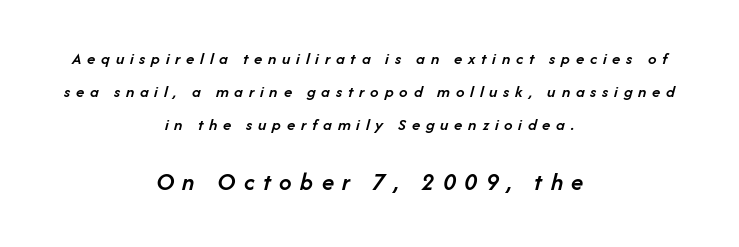
{"italic": "yes", "lean": "right", "slant_degrees": 14, "bold": "semi", "underline": "no", "align": "center", "line_spacing": "loose", "line_spacing_ratio": 1.93, "letter_spacing": "wide", "letter_spacing_em": 0.34, "larger_block": "second", "size_ratio": 1.47, "glyph_px": 25}
